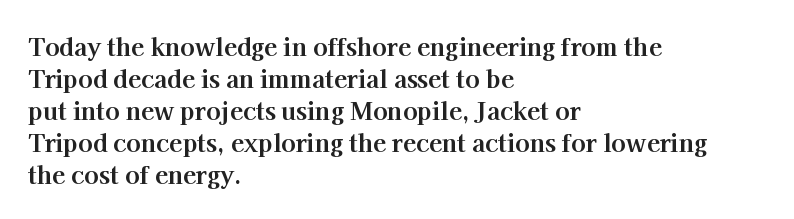
{"italic": "no", "bold": "yes", "underline": "no", "align": "left", "line_spacing": "normal", "line_spacing_ratio": 1.33, "letter_spacing": "normal", "letter_spacing_em": 0.0, "glyph_px": 24}
